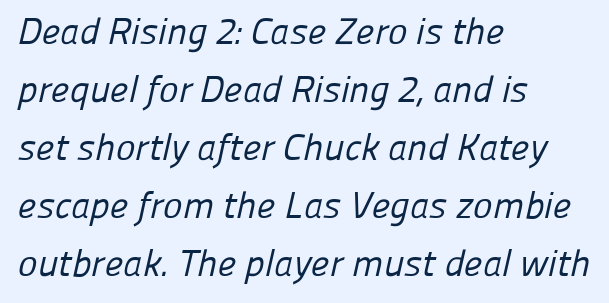
Q: Is the text bold? A: No.
Q: Is the typeface a serif or a sans-serif typeface? A: Sans-serif.
Q: Is the text underlined? A: No.
Q: How is the paragraph aligned? A: Left-aligned.
Q: Is the spacing between letters normal or unusually wide? A: Normal.
Q: Is the spacing between lines tight, normal or loose? A: Normal.
Q: Width (condensed, normal, or wide)? A: Normal.
Q: Stroke contrast? A: Low.
Q: x-height? A: Medium.
Q: Monospaced? A: No.
